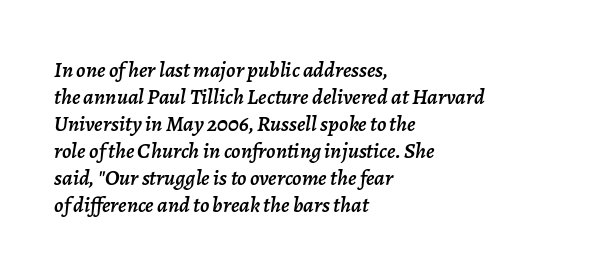
Words float on clear page, feet unadorned. Tracking value appears to be zero — textbook default spacing. A classic flush-left, rag-right setting is used for this passage. Is the type slanted? Yes — the strokes lean at a clear angle.
